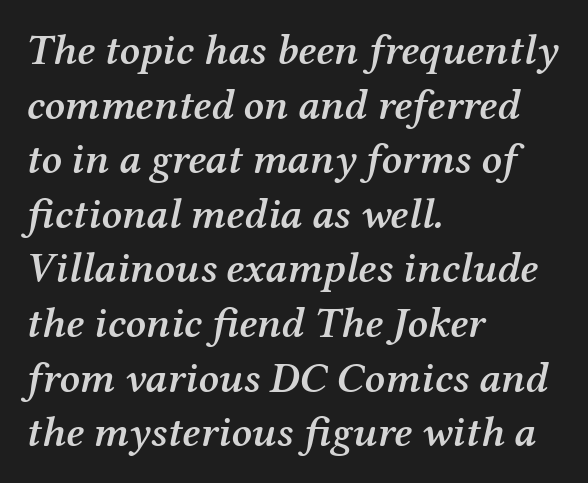
The image shows 43 px semibold serif type, italic (leaning right); set left-aligned, normal line spacing (1.27x), normal letter spacing, not underlined; medium stroke contrast and a medium x-height.
